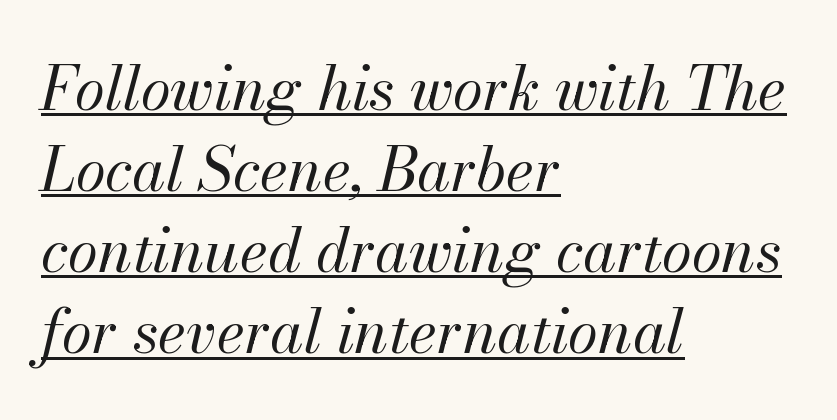
The face used here appears with an underline applied. Nothing unusual about the tracking: characters are spaced as the font intends. Visually the block forms a straight wall on the left and a jagged coastline on the right. The rendering uses natural spacing where letterforms have individual widths. An italicized treatment has been applied to the whole sample. This reads as an unemphasized weight, regular at the heaviest.
